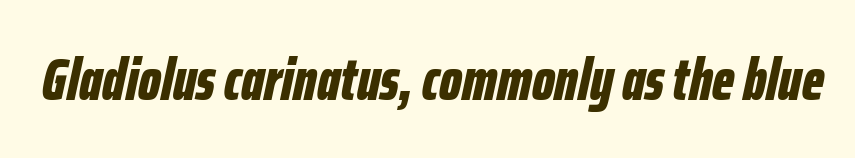
Q: Is the text bold? A: Yes.
Q: Is the text italic (slanted)? A: Yes, it leans right by about 12 degrees.
Q: Is the text underlined? A: No.
Q: Is the spacing between letters normal or unusually wide? A: Normal.
Q: Width (condensed, normal, or wide)? A: Condensed.
Q: Stroke contrast? A: Low.
Q: x-height? A: Medium.
Q: Monospaced? A: No.
